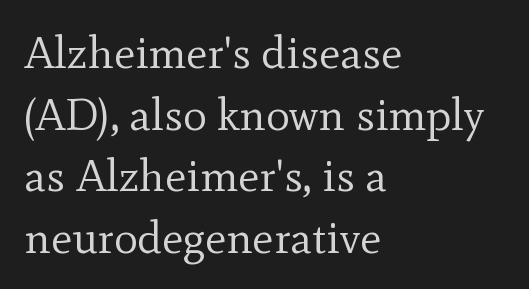
Compared with a centered layout, this one pins lines to the left instead. No letter is thick-stroked: the sample isn't bold. Does the leading feel generous? No, just average. Rule under the text: the space is simply empty.
